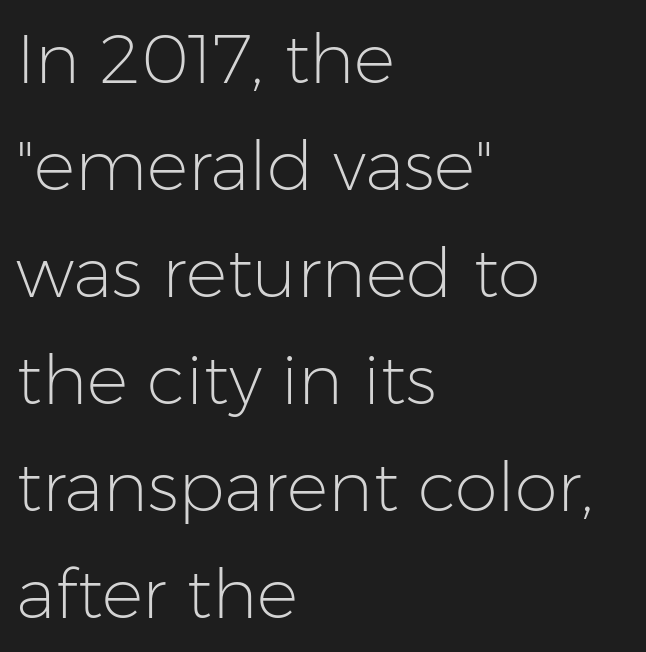
{"serif": "no", "italic": "no", "bold": "no", "weight": "light", "width": "normal", "stroke_contrast": "low", "x_height": "medium", "monospaced": "no", "underline": "no", "align": "left", "line_spacing": "normal", "line_spacing_ratio": 1.55, "letter_spacing": "normal", "letter_spacing_em": 0.0, "glyph_px": 69}
